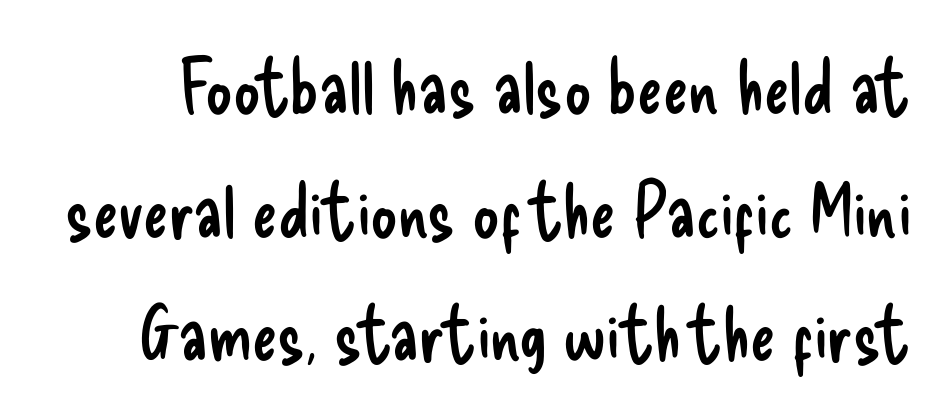
Q: Is the text bold? A: No.
Q: Is the text italic (slanted)? A: No, it is upright.
Q: Is the typeface a serif or a sans-serif typeface? A: Sans-serif.
Q: Is the text underlined? A: No.
Q: Is the spacing between letters normal or unusually wide? A: Normal.
Q: Is the spacing between lines tight, normal or loose? A: Normal.
Q: Width (condensed, normal, or wide)? A: Condensed.
Q: Stroke contrast? A: Low.
Q: x-height? A: Small.
Q: Monospaced? A: No.
